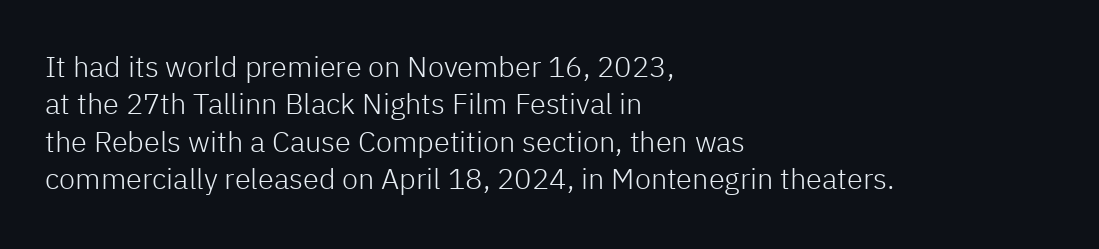
The type is set solid horizontally, with unmodified tracking. Check where the strokes stop: nothing finishes them off — pure sans. Looks like regular typesetting: each glyph gets only the width it needs. The area under the type is left untouched.
